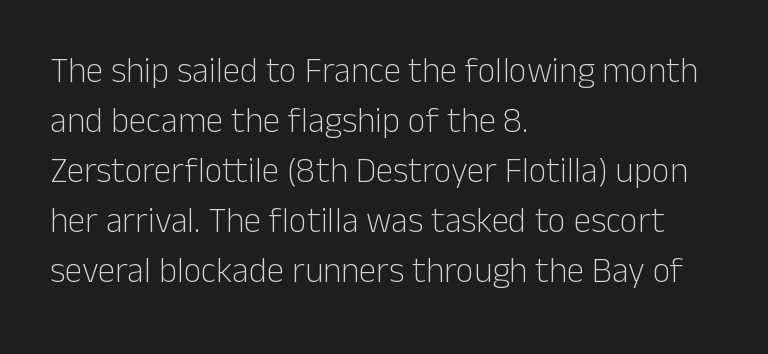
The image shows 35 px light sans-serif type, upright; set left-aligned, normal line spacing (1.43x), normal letter spacing, not underlined; low stroke contrast and a medium x-height.
